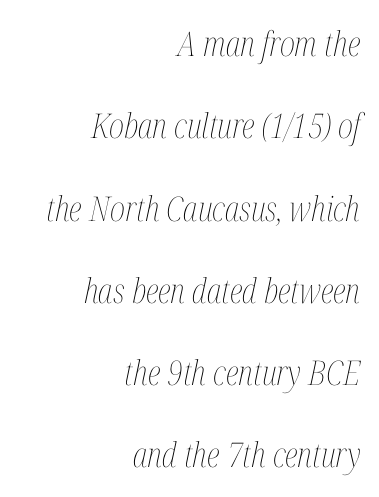
The image shows 34 px thin, condensed type, italic (leaning right); set right-aligned, loose line spacing (2.42x), normal letter spacing, not underlined; medium stroke contrast and a medium x-height.
